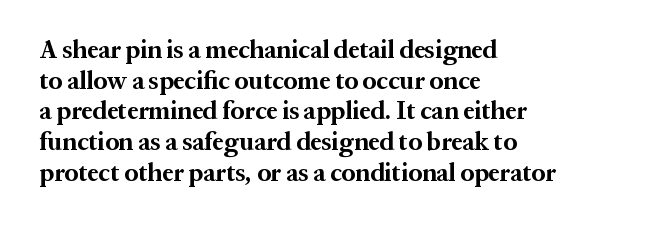
The image shows 25 px bold type, upright; set left-aligned, line spacing 1.23x, normal letter spacing, not underlined.
